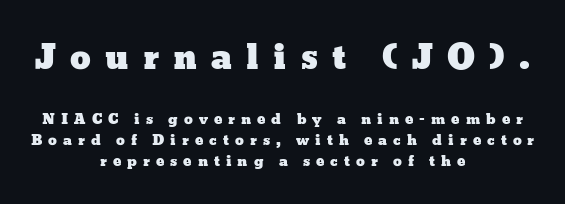
Q: Is the text italic (slanted)? A: No, it is upright.
Q: Is the text underlined? A: No.
Q: How is the paragraph aligned? A: Centered.
Q: Is the spacing between letters normal or unusually wide? A: Unusually wide.
Q: Is the spacing between lines tight, normal or loose? A: Normal.
Q: Which block of text is set in a larger size, the first (top) or the second (bottom)? A: The first (top) one.
Q: Width (condensed, normal, or wide)? A: Wide.
Q: Stroke contrast? A: Low.
Q: x-height? A: Medium.
Q: Monospaced? A: No.
